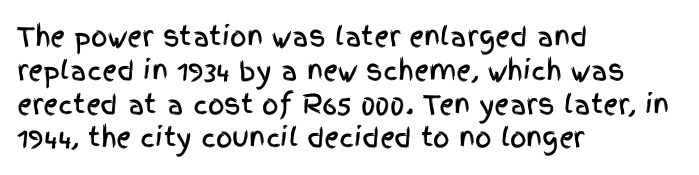
The ragged edge is on the right, which tells us the setting is flush left. How would I describe the line gaps? Plain and ordinary. This is the regular roman posture of the typeface. Only glyphs here, with clear space below each row.
